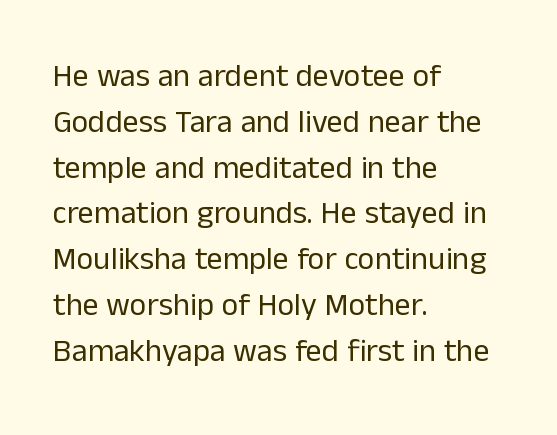
The image shows 32 px regular-weight sans-serif type, upright; set left-aligned, normal line spacing (1.43x), normal letter spacing, not underlined; low stroke contrast and a medium x-height.
